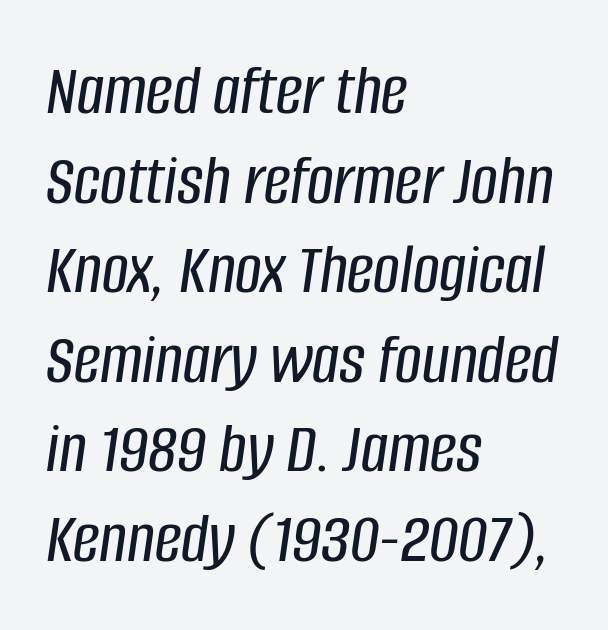
{"italic": "yes", "lean": "right", "slant_degrees": 8, "width": "condensed", "stroke_contrast": "low", "x_height": "large", "monospaced": "no", "underline": "no", "align": "left", "line_spacing_ratio": 1.21, "letter_spacing": "normal", "letter_spacing_em": 0.0, "glyph_px": 74}
